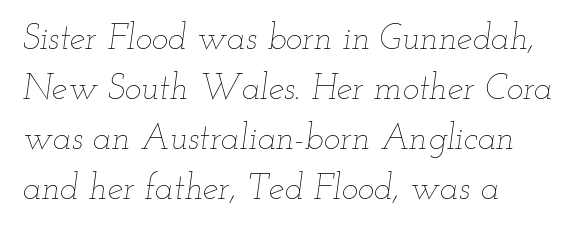
Varying glyph widths throughout — classic text-font behaviour. The baseline area is clear. Regular leading. A student would call this left alignment; a typographer would say flush left, rag right. The glyphs look as if they've been sheared to an angle.
